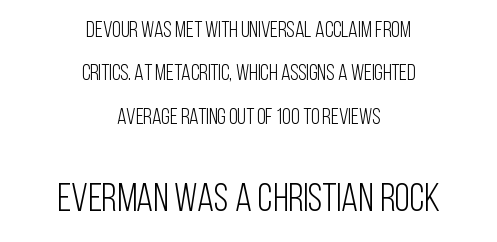
The strokes carry an ordinary text weight at most. Quick note: underline off. Ascenders rise straight up at ninety degrees. Small over large — that's the arrangement of the two blocks here. Serifs: no, the terminals of the letterforms are clean. Does the copy run flush right? No — it is centered line by line.
